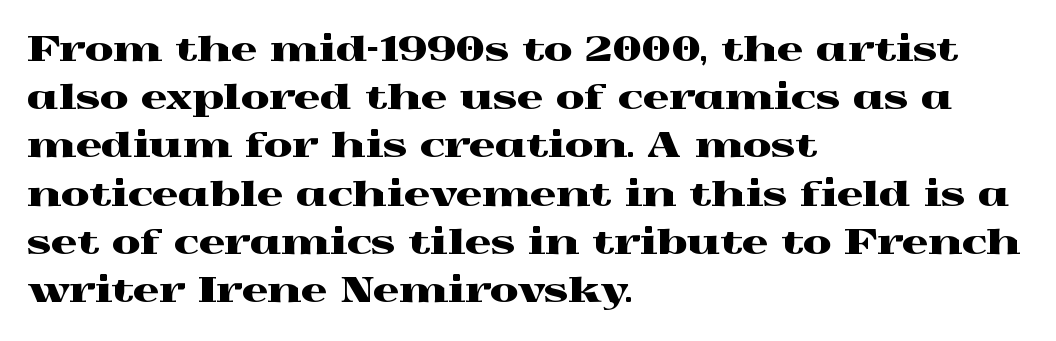
Serifs: yes, visible at the terminals of the letterforms. The letters sit at their default tracking, neither squeezed nor spread. Unlike italic type, these characters show no tilt at all. Spacing verdict: proportional, widths tailored to each character. Casual observation: everything's shoved over to the left. The rows are spaced the way most documents space them.
